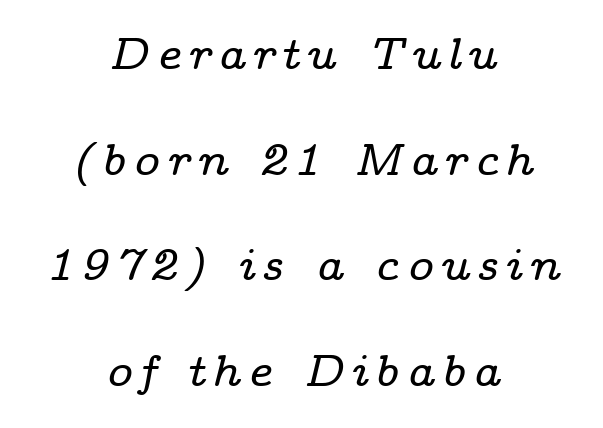
The image shows 44 px wide serif type, italic (leaning right); set centered, loose line spacing (2.4x), not underlined; low stroke contrast and a medium x-height.
